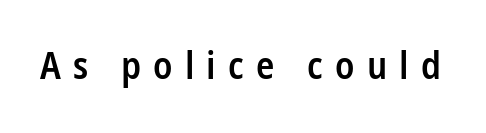
{"serif": "no", "italic": "no", "bold": "semi", "weight": "semibold", "width": "condensed", "stroke_contrast": "low", "x_height": "medium", "monospaced": "no", "underline": "no", "letter_spacing": "wide", "letter_spacing_em": 0.32, "glyph_px": 38}
